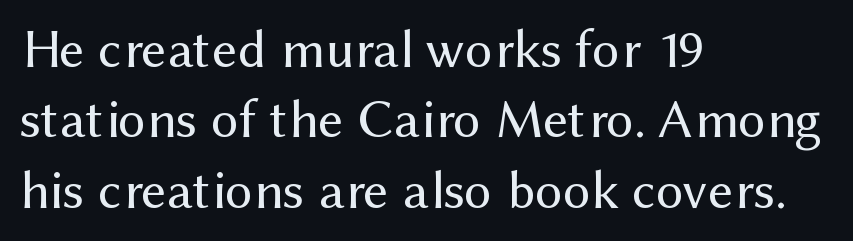
Q: Is the text bold? A: No.
Q: Is the text italic (slanted)? A: No, it is upright.
Q: Is the typeface a serif or a sans-serif typeface? A: Sans-serif.
Q: Is the text underlined? A: No.
Q: How is the paragraph aligned? A: Left-aligned.
Q: Is the spacing between letters normal or unusually wide? A: Normal.
Q: Is the spacing between lines tight, normal or loose? A: Normal.
Q: Width (condensed, normal, or wide)? A: Normal.
Q: Stroke contrast? A: Medium.
Q: x-height? A: Medium.
Q: Monospaced? A: No.
